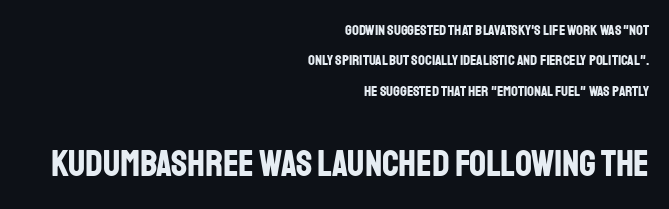
{"serif": "no", "italic": "no", "bold": "yes", "weight": "bold", "width": "condensed", "stroke_contrast": "low", "x_height": "large", "monospaced": "no", "underline": "no", "align": "right", "line_spacing": "loose", "line_spacing_ratio": 2.02, "letter_spacing": "normal", "letter_spacing_em": 0.0, "larger_block": "second", "size_ratio": 2.47, "glyph_px": 37}
